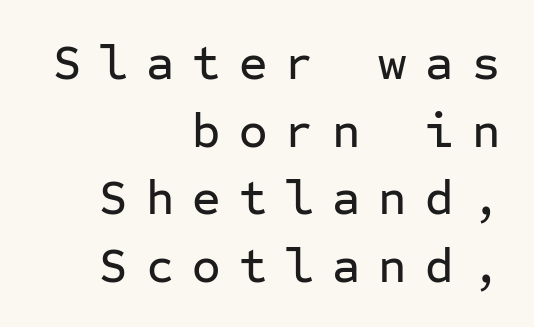
The image shows 49 px sans-serif type, upright, monospaced; set right-aligned, normal line spacing (1.38x), unusually wide letter spacing (+0.37 em), not underlined; low stroke contrast and a medium x-height.
